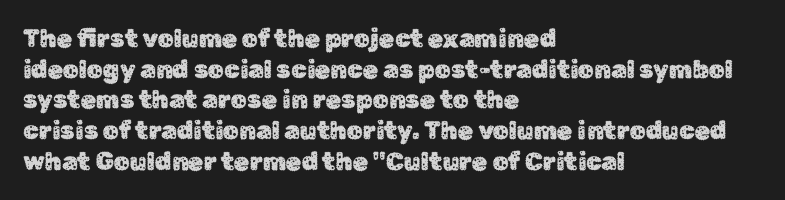
Q: Is the text italic (slanted)? A: No, it is upright.
Q: Is the text underlined? A: No.
Q: How is the paragraph aligned? A: Left-aligned.
Q: Is the spacing between letters normal or unusually wide? A: Normal.
